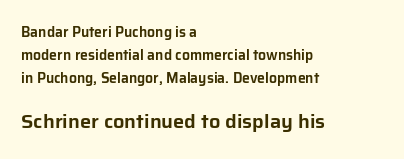
Compare the two chunks: the lower has the greater cap height. The lines sit at an ordinary, default distance from one another. You can tell it's not italic because the verticals are truly vertical. The gap between lines stays unmarked. Where is the straight margin? On the left. Spacing between characters is what you'd get straight out of the box.
